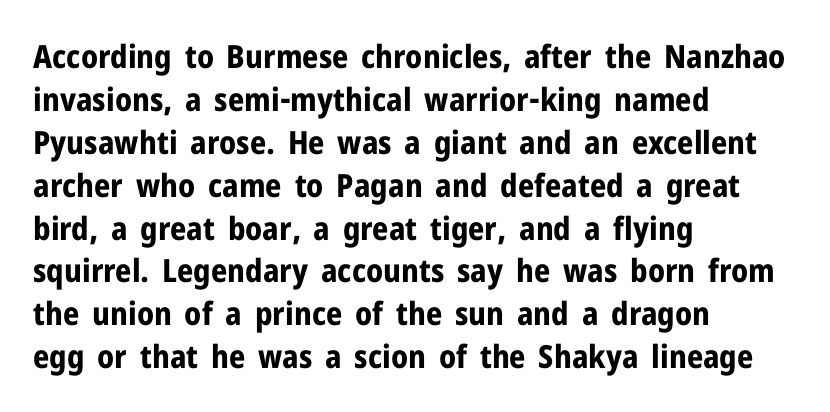
The image shows 32 px bold sans-serif type, upright; set left-aligned, normal line spacing (1.34x), normal letter spacing, not underlined; low stroke contrast and a medium x-height.
